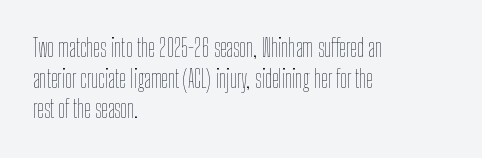
Q: Is the text bold? A: No.
Q: Is the text italic (slanted)? A: No, it is upright.
Q: Is the text underlined? A: No.
Q: How is the paragraph aligned? A: Left-aligned.
Q: Is the spacing between letters normal or unusually wide? A: Normal.
Q: Is the spacing between lines tight, normal or loose? A: Normal.
